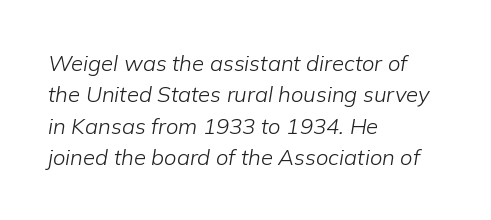
Q: Is the text bold? A: No.
Q: Is the text italic (slanted)? A: Yes, it leans right by about 9 degrees.
Q: Is the text underlined? A: No.
Q: How is the paragraph aligned? A: Left-aligned.
Q: Is the spacing between letters normal or unusually wide? A: Normal.
Q: Is the spacing between lines tight, normal or loose? A: Normal.
